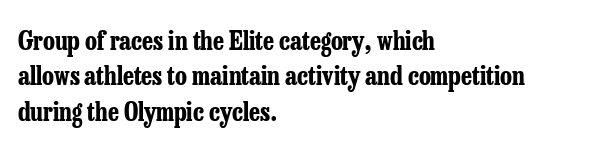
The image shows 25 px bold type, upright; set left-aligned, normal line spacing (1.42x), normal letter spacing, not underlined.
